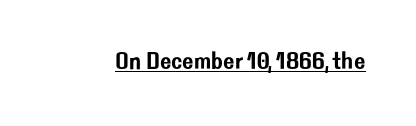
Default kerning and tracking; the words read as compact shapes. Notice how the stems are strictly vertical — no italics here. The glyphs are accompanied by a horizontal stroke just below them.
